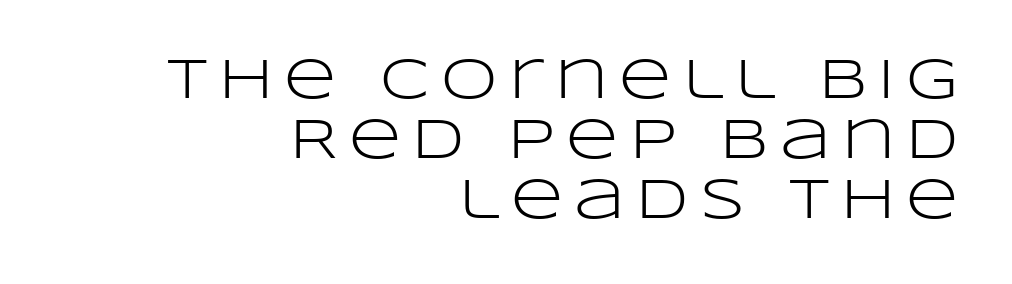
Q: Is the text bold? A: No.
Q: Is the text italic (slanted)? A: No, it is upright.
Q: Is the typeface a serif or a sans-serif typeface? A: Sans-serif.
Q: Is the text underlined? A: No.
Q: How is the paragraph aligned? A: Right-aligned.
Q: Is the spacing between letters normal or unusually wide? A: Unusually wide.
Q: Is the spacing between lines tight, normal or loose? A: Tight.
Q: Width (condensed, normal, or wide)? A: Wide.
Q: Stroke contrast? A: Low.
Q: x-height? A: Large.
Q: Monospaced? A: No.
